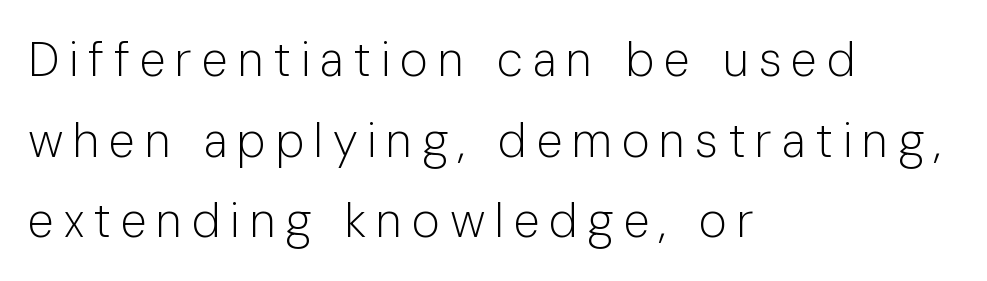
The rag falls on the right side of this text block. These lines are rendered in a variable-pitch font. Honestly, the letter spacing is so wide it's the main thing you notice. Line spacing here is normal. Weight class: somewhere from thin through regular.
